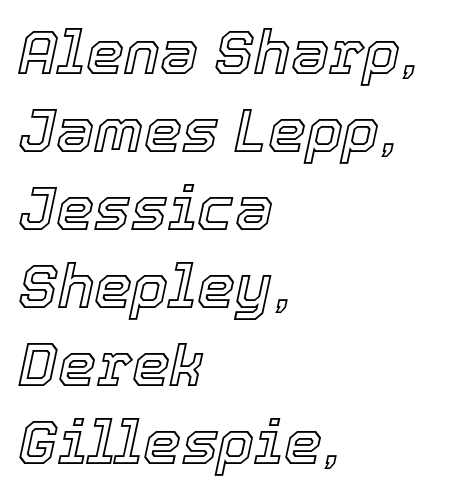
The image shows 61 px text type, italic (leaning right); set left-aligned, normal line spacing (1.28x), normal letter spacing, not underlined; a medium x-height.
